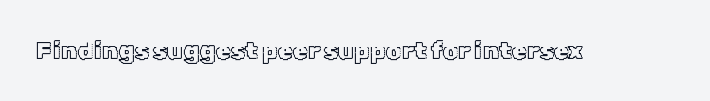
{"italic": "no", "underline": "no", "letter_spacing": "normal", "letter_spacing_em": 0.0, "glyph_px": 24}
